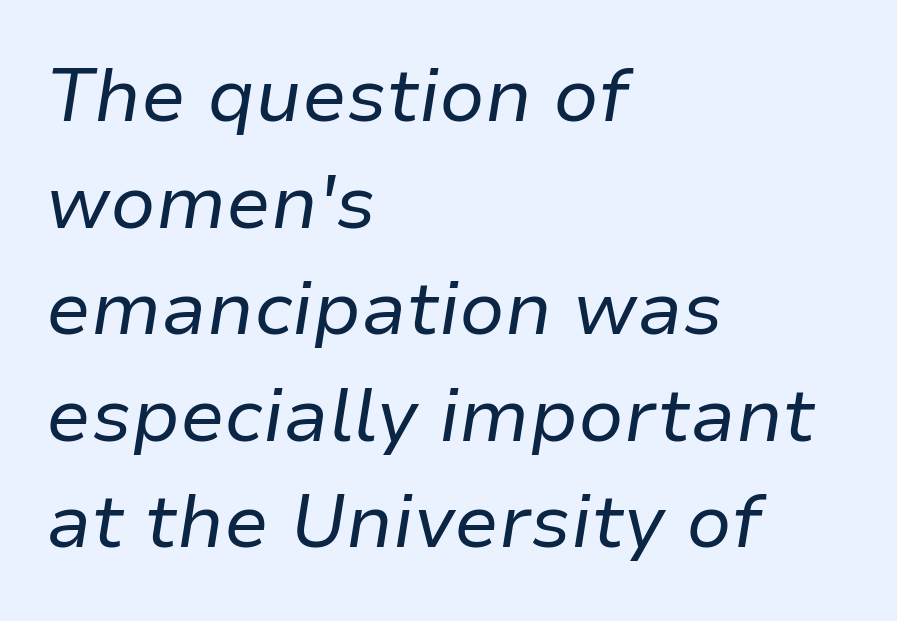
{"italic": "yes", "lean": "right", "slant_degrees": 9, "bold": "no", "weight": "regular", "width": "normal", "stroke_contrast": "low", "x_height": "medium", "monospaced": "no", "underline": "no", "align": "left", "line_spacing": "normal", "line_spacing_ratio": 1.44, "letter_spacing": "normal", "letter_spacing_em": 0.0, "glyph_px": 74}
